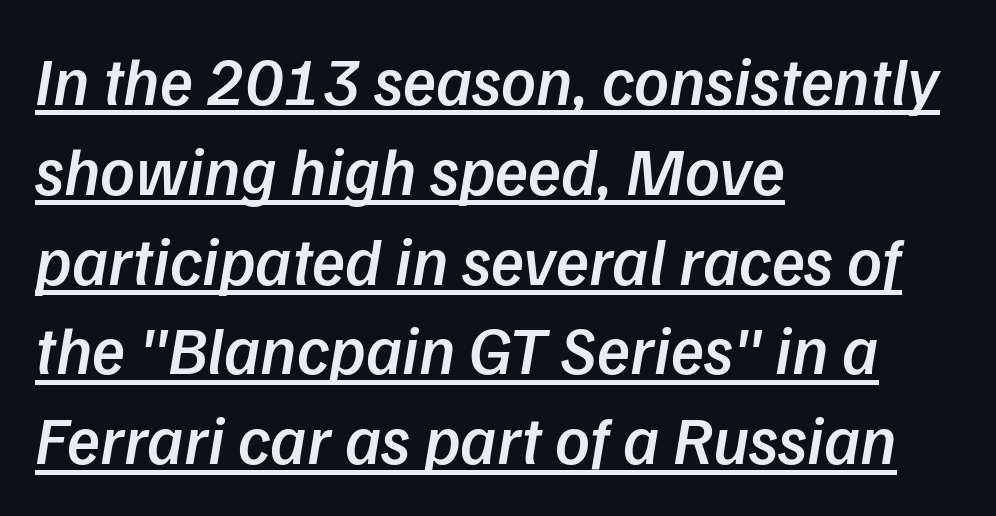
{"italic": "yes", "lean": "right", "slant_degrees": 9, "bold": "semi", "weight": "semibold", "width": "normal", "stroke_contrast": "low", "x_height": "medium", "monospaced": "no", "underline": "yes", "align": "left", "line_spacing": "normal", "line_spacing_ratio": 1.32, "letter_spacing": "normal", "letter_spacing_em": 0.0, "glyph_px": 68}
